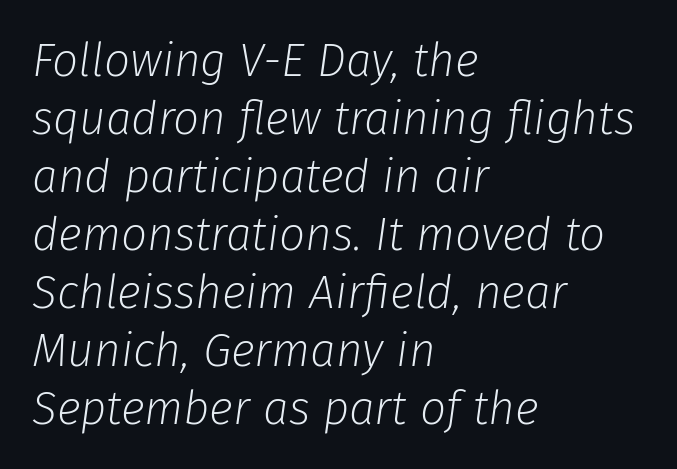
{"italic": "yes", "lean": "right", "slant_degrees": 8, "bold": "no", "weight": "light", "width": "normal", "stroke_contrast": "low", "x_height": "medium", "monospaced": "no", "underline": "no", "align": "left", "line_spacing": "normal", "line_spacing_ratio": 1.26, "letter_spacing": "normal", "letter_spacing_em": 0.0, "glyph_px": 46}
